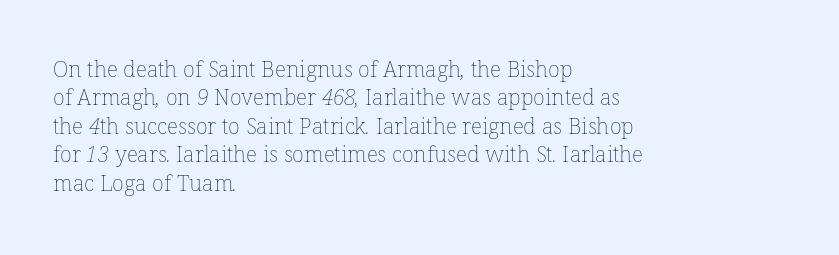
Q: Is the text bold? A: No.
Q: Is the text underlined? A: No.
Q: How is the paragraph aligned? A: Left-aligned.
Q: Is the spacing between letters normal or unusually wide? A: Normal.
Q: Is the spacing between lines tight, normal or loose? A: Normal.
